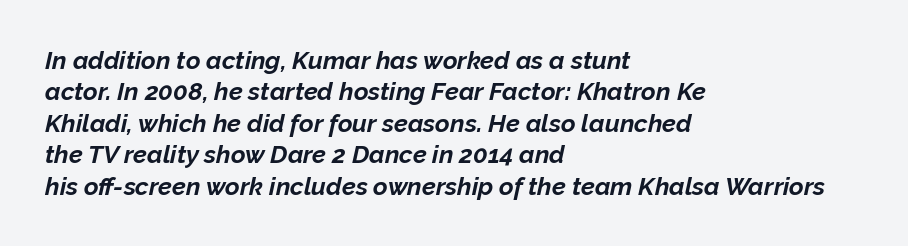
{"italic": "yes", "lean": "right", "slant_degrees": 12, "bold": "yes", "underline": "no", "align": "left", "line_spacing": "normal", "line_spacing_ratio": 1.26, "letter_spacing": "normal", "letter_spacing_em": 0.0, "glyph_px": 25}
